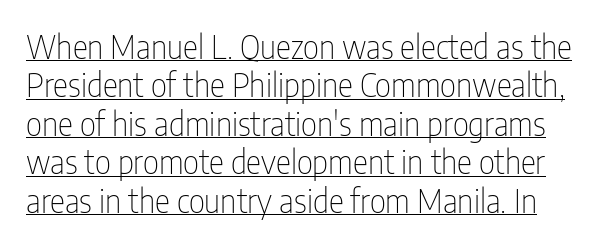
The image shows 32 px thin, condensed sans-serif type, upright; set line spacing 1.2x, normal letter spacing, underlined; low stroke contrast and a medium x-height.
